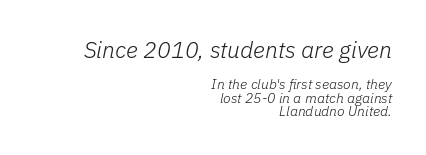
Two sizes are in play, and the larger belongs to the first block. Any mark beneath the type? The region is blank. Rendered with sloped, italic letterforms. The rag falls on the left side of this text block.
